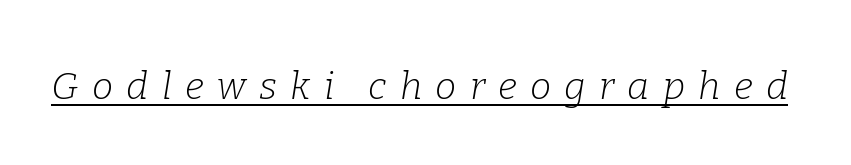
Heft: none added — not bold. The passage shown is typeset with a serif family. You could not count columns in this text — the font is proportionally spaced. What decoration does the sample have? An underline. Words appear elongated and porous because spacing is wide. This is oblique type, the kind used for emphasis or titles.
